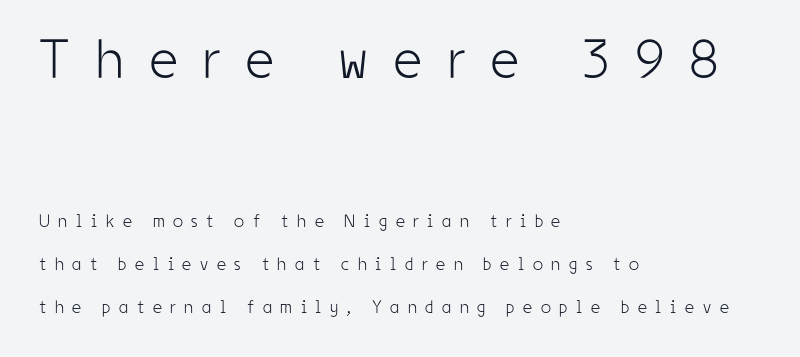
Descender tails drop into unmarked territory. To sum up the face: it is a sans, with no serifs. You could not count columns in this text — the font is proportionally spaced. If you drew a line through each stem, it would be perfectly vertical. The more generous point size was reserved for the upper chunk. Compared with typical paragraphs, the rows here are farther apart.
